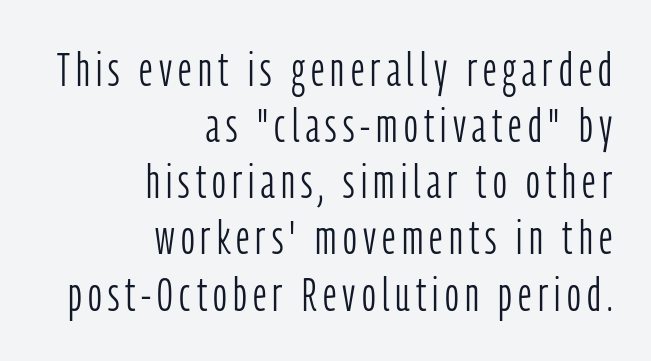
This is the regular roman posture of the typeface. Check under the words: just untouched page. A light-to-regular cut is what we see here. The type family on display is of the sans-serif kind.
